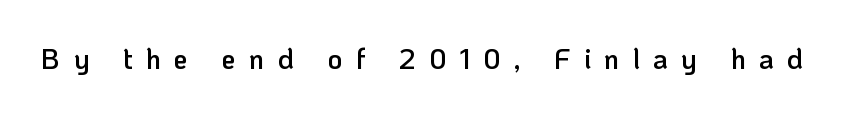
{"serif": "no", "italic": "no", "bold": "semi", "weight": "semibold", "width": "normal", "stroke_contrast": "low", "x_height": "medium", "monospaced": "no", "underline": "no", "letter_spacing": "wide", "letter_spacing_em": 0.47, "glyph_px": 28}
